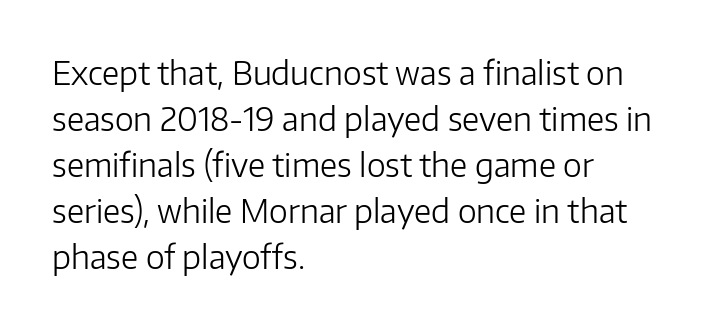
The image shows 32 px light sans-serif type, upright; set left-aligned, normal line spacing (1.44x), normal letter spacing, not underlined; low stroke contrast and a medium x-height.
